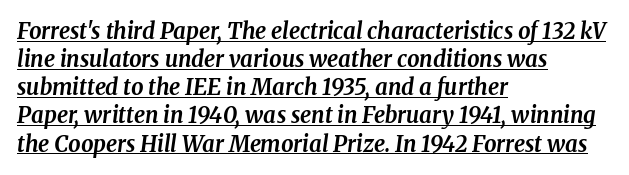
The image shows 22 px bold type, italic (leaning right); set left-aligned, normal line spacing (1.28x), normal letter spacing, underlined.
